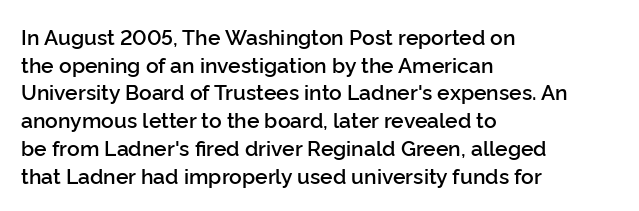
Q: Is the text bold? A: Semi-bold.
Q: Is the text italic (slanted)? A: No, it is upright.
Q: Is the text underlined? A: No.
Q: How is the paragraph aligned? A: Left-aligned.
Q: Is the spacing between letters normal or unusually wide? A: Normal.
Q: Is the spacing between lines tight, normal or loose? A: Normal.
